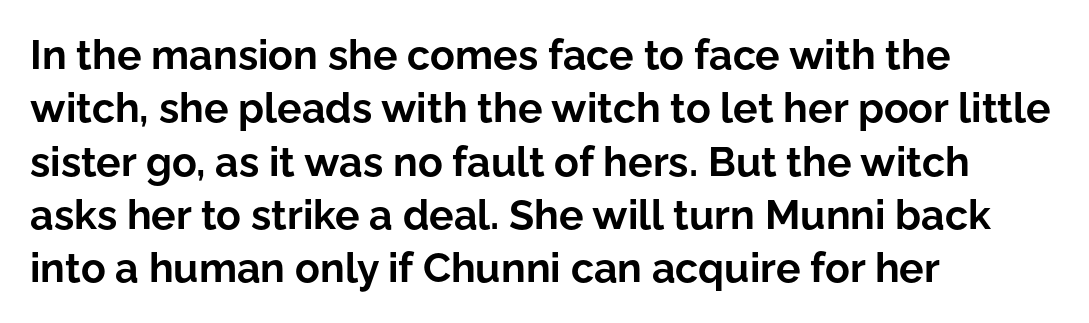
The image shows 41 px bold sans-serif type, upright; set left-aligned, normal line spacing (1.3x), normal letter spacing, not underlined; low stroke contrast and a medium x-height.
